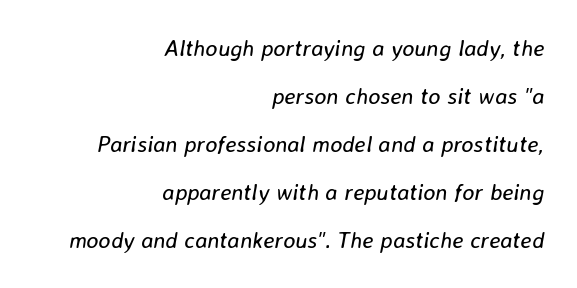
Q: Is the text bold? A: No.
Q: Is the text italic (slanted)? A: Yes, it leans right by about 8 degrees.
Q: Is the text underlined? A: No.
Q: How is the paragraph aligned? A: Right-aligned.
Q: Is the spacing between letters normal or unusually wide? A: Normal.
Q: Is the spacing between lines tight, normal or loose? A: Loose.
